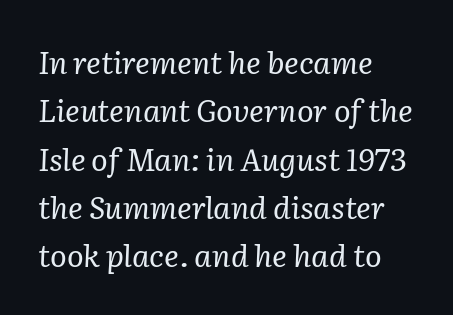
{"serif": "yes", "italic": "yes", "lean": "right", "slant_degrees": 2, "bold": "no", "weight": "regular", "width": "normal", "stroke_contrast": "low", "x_height": "medium", "monospaced": "no", "underline": "no", "align": "left", "line_spacing": "normal", "line_spacing_ratio": 1.56, "letter_spacing": "normal", "letter_spacing_em": 0.0, "glyph_px": 31}
